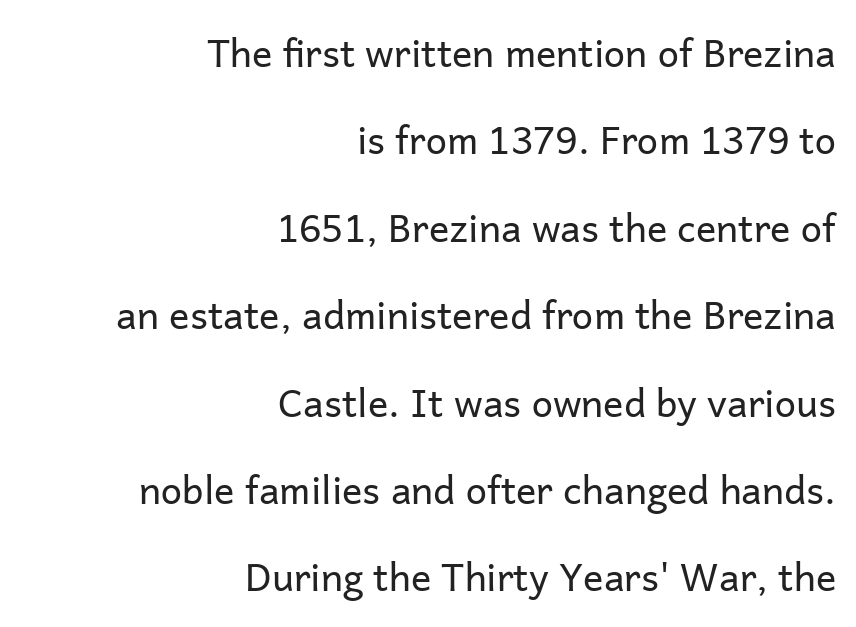
{"serif": "no", "italic": "no", "bold": "no", "weight": "regular", "width": "normal", "stroke_contrast": "low", "x_height": "medium", "monospaced": "no", "underline": "no", "align": "right", "line_spacing": "loose", "line_spacing_ratio": 2.3, "letter_spacing": "normal", "letter_spacing_em": 0.0, "glyph_px": 38}
